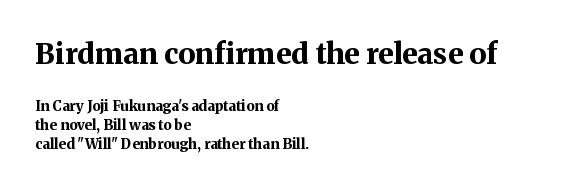
The image shows 29 px bold serif type, upright; set left-aligned, normal line spacing (1.34x), normal letter spacing, not underlined; the first (top) block is 2.07x larger; medium stroke contrast and a medium x-height.
